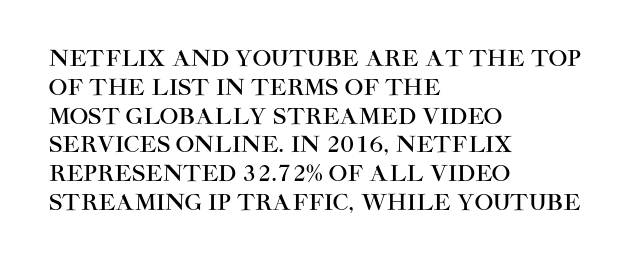
The image shows 22 px text type, upright; set left-aligned, normal line spacing (1.31x), normal letter spacing, not underlined.
